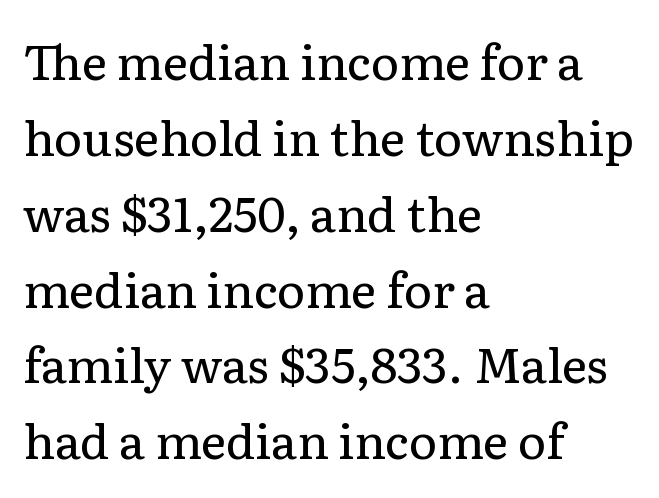
Q: Is the text bold? A: No.
Q: Is the text italic (slanted)? A: No, it is upright.
Q: Is the typeface a serif or a sans-serif typeface? A: Serif.
Q: Is the text underlined? A: No.
Q: How is the paragraph aligned? A: Left-aligned.
Q: Is the spacing between letters normal or unusually wide? A: Normal.
Q: Is the spacing between lines tight, normal or loose? A: Normal.
Q: Width (condensed, normal, or wide)? A: Normal.
Q: Stroke contrast? A: Low.
Q: x-height? A: Medium.
Q: Monospaced? A: No.
